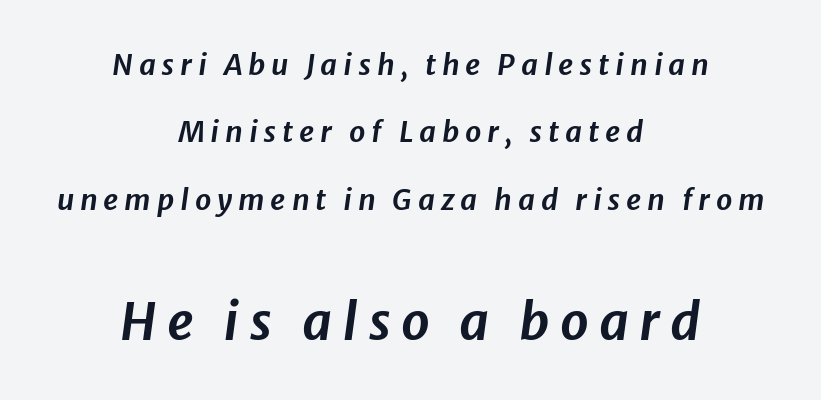
Check the space under the baseline: it is left empty. The tracking reads as deliberately expanded to a designer's eye. Notice how the passage keeps no hard edge, just a central spine. The passage shown is typed in a proportional face where columns would drift. Line spacing here is loose.
